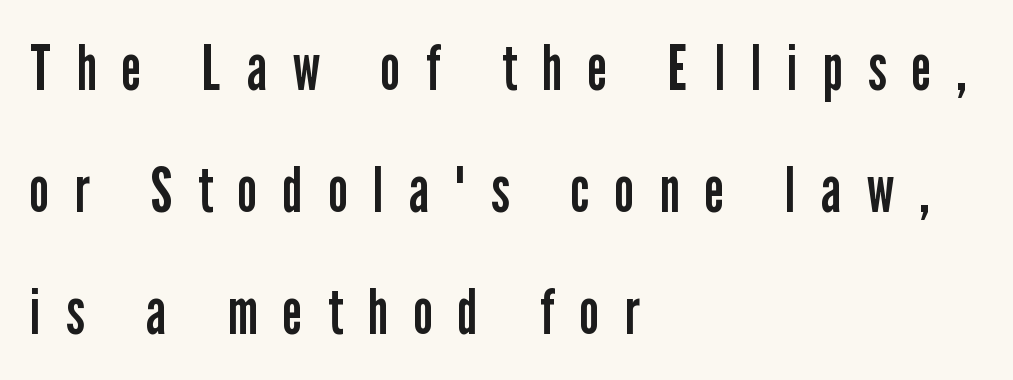
Look at the bottom of the vertical strokes: they stop flat, with no serifs. Descender tails drop into unmarked territory. The letters look calm and open, with moderate or lighter stems. Layout note: lines flush left. Style check: upright.
